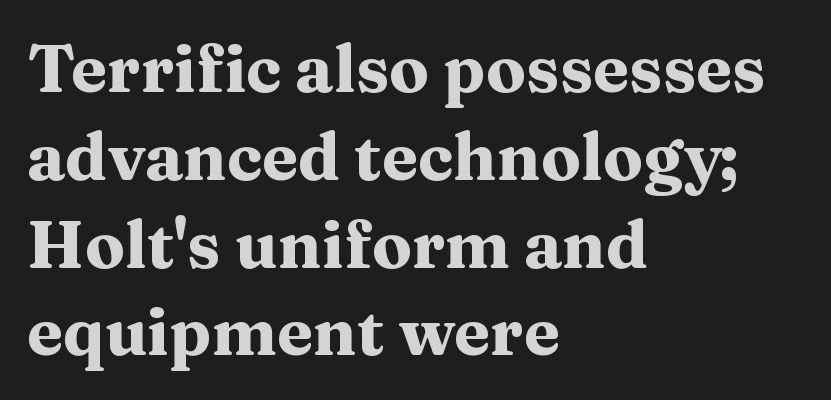
Lines of text with bare space underneath. Is the letter spacing exaggerated? No — it looks like the ordinary default. A serif font was chosen for this passage. Upright lettering throughout. The strokes are fattened all the way to bold. Visually the block forms a straight wall on the left and a jagged coastline on the right.
